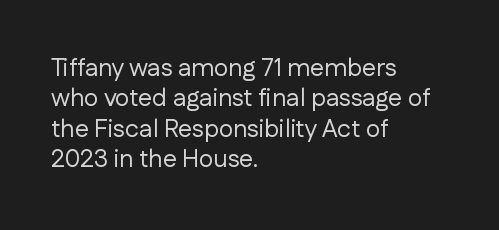
Q: Is the text bold? A: No.
Q: Is the text italic (slanted)? A: No, it is upright.
Q: Is the text underlined? A: No.
Q: How is the paragraph aligned? A: Left-aligned.
Q: Is the spacing between letters normal or unusually wide? A: Normal.
